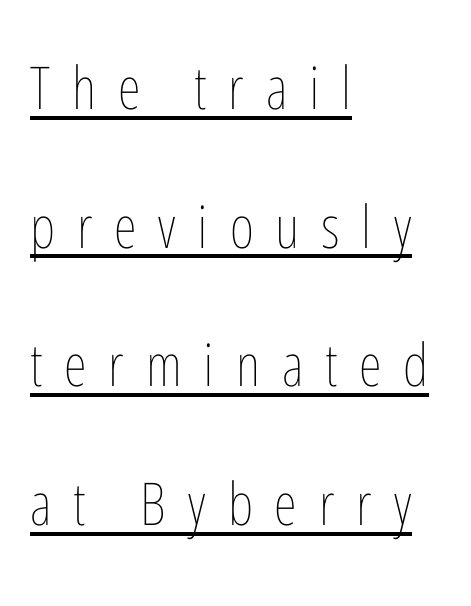
Q: Is the text bold? A: No.
Q: Is the text italic (slanted)? A: No, it is upright.
Q: Is the text underlined? A: Yes.
Q: How is the paragraph aligned? A: Left-aligned.
Q: Is the spacing between letters normal or unusually wide? A: Unusually wide.
Q: Is the spacing between lines tight, normal or loose? A: Loose.
Q: Width (condensed, normal, or wide)? A: Condensed.
Q: Stroke contrast? A: Low.
Q: x-height? A: Medium.
Q: Monospaced? A: No.
